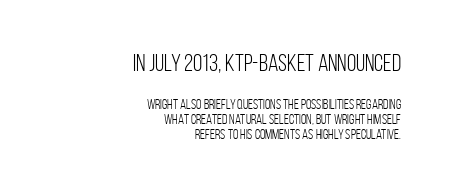
{"italic": "no", "bold": "no", "underline": "no", "align": "right", "line_spacing": "tight", "line_spacing_ratio": 1.07, "letter_spacing": "normal", "letter_spacing_em": 0.0, "larger_block": "first", "size_ratio": 1.71, "glyph_px": 24}
